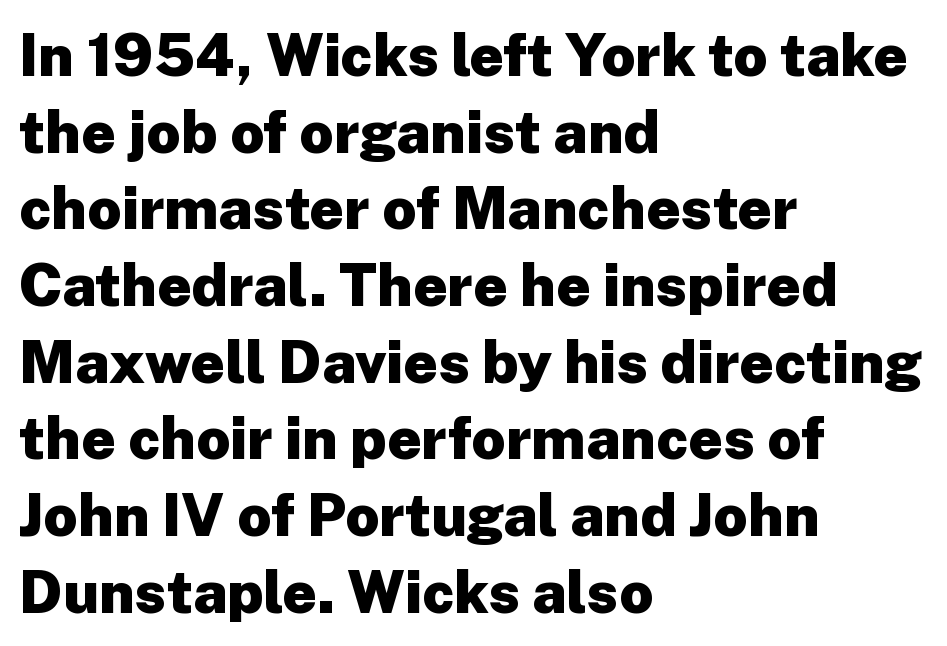
{"serif": "no", "italic": "no", "bold": "yes", "weight": "heavy", "width": "normal", "stroke_contrast": "low", "x_height": "medium", "monospaced": "no", "underline": "no", "align": "left", "line_spacing": "normal", "line_spacing_ratio": 1.3, "letter_spacing": "normal", "letter_spacing_em": 0.0, "glyph_px": 59}
